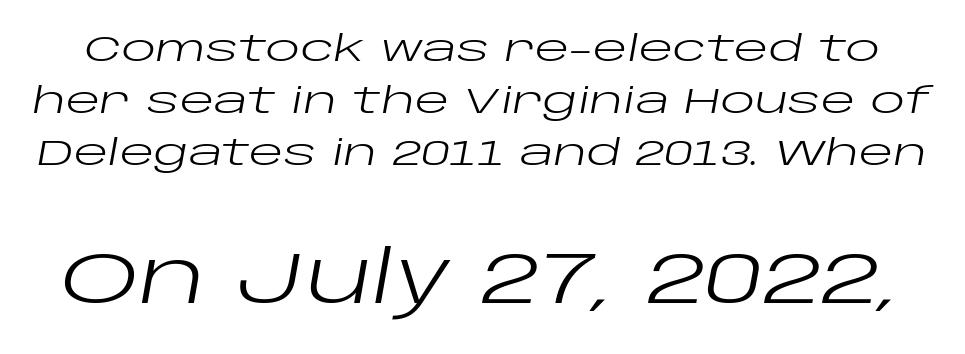
Q: Is the text bold? A: No.
Q: Is the text italic (slanted)? A: Yes, it leans right by about 10 degrees.
Q: Is the text underlined? A: No.
Q: Is the spacing between letters normal or unusually wide? A: Normal.
Q: Is the spacing between lines tight, normal or loose? A: Normal.
Q: Which block of text is set in a larger size, the first (top) or the second (bottom)? A: The second (bottom) one.
Q: Width (condensed, normal, or wide)? A: Wide.
Q: Stroke contrast? A: Low.
Q: x-height? A: Large.
Q: Monospaced? A: No.
